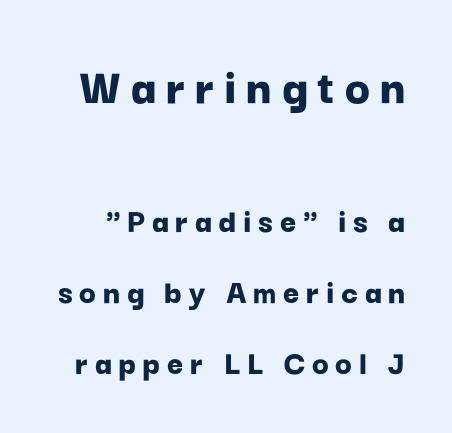
The image shows 52 px bold sans-serif type, upright; set loose line spacing (2.03x), not underlined; the first (top) block is 1.49x larger; low stroke contrast and a medium x-height.
